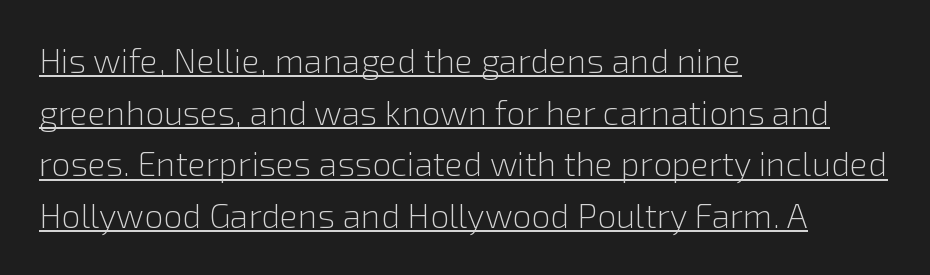
Q: Is the text bold? A: No.
Q: Is the text italic (slanted)? A: No, it is upright.
Q: Is the typeface a serif or a sans-serif typeface? A: Sans-serif.
Q: Is the text underlined? A: Yes.
Q: How is the paragraph aligned? A: Left-aligned.
Q: Is the spacing between letters normal or unusually wide? A: Normal.
Q: Is the spacing between lines tight, normal or loose? A: Normal.
Q: Width (condensed, normal, or wide)? A: Normal.
Q: Stroke contrast? A: Low.
Q: x-height? A: Medium.
Q: Monospaced? A: No.
